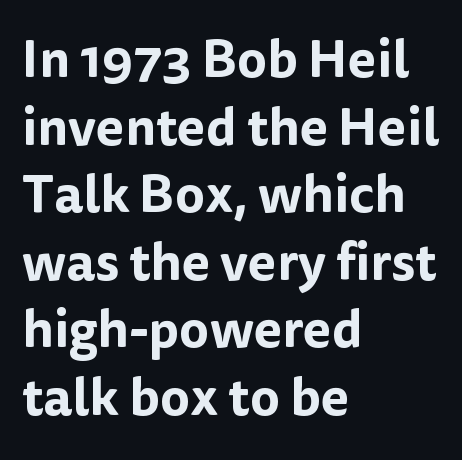
The passage shown is typed in a proportional face where columns would drift. Vertically, the passage feels balanced, rows spaced as you'd expect. The text block is weighted toward the left margin, trailing off unevenly rightward. These lines are composed in type without serifs. Standard letterfit; no display-style spreading of the glyphs. Quick note: not italic, upright.
